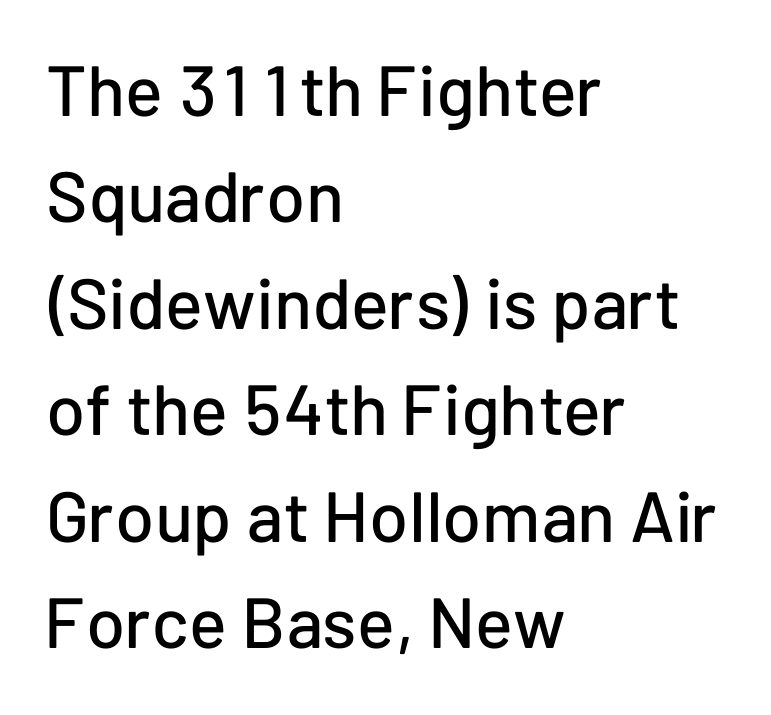
Does extra space separate the letters? No, they use regular spacing. The rendering uses natural spacing where letterforms have individual widths. Left-aligned paragraph, ragged on the right. Ascenders rise straight up at ninety degrees.
